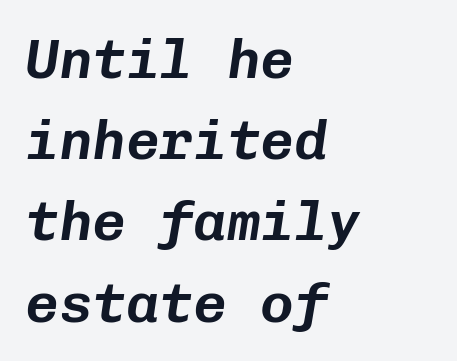
Q: Is the text italic (slanted)? A: Yes, it leans right by about 8 degrees.
Q: Is the text underlined? A: No.
Q: How is the paragraph aligned? A: Left-aligned.
Q: Is the spacing between letters normal or unusually wide? A: Normal.
Q: Is the spacing between lines tight, normal or loose? A: Normal.
Q: Width (condensed, normal, or wide)? A: Normal.
Q: Stroke contrast? A: Low.
Q: x-height? A: Medium.
Q: Monospaced? A: Yes.
